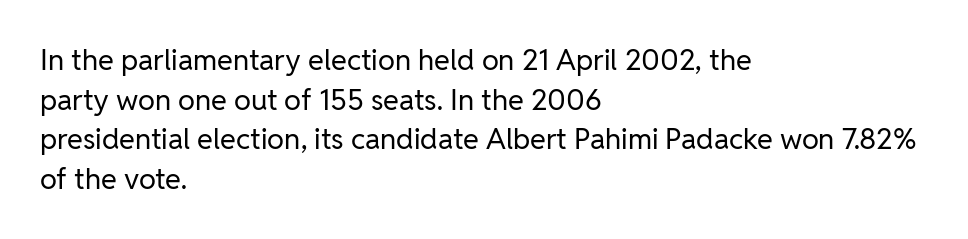
{"serif": "no", "italic": "no", "bold": "no", "weight": "regular", "width": "normal", "stroke_contrast": "low", "x_height": "medium", "monospaced": "no", "underline": "no", "align": "left", "line_spacing": "normal", "line_spacing_ratio": 1.37, "letter_spacing": "normal", "letter_spacing_em": 0.0, "glyph_px": 29}
